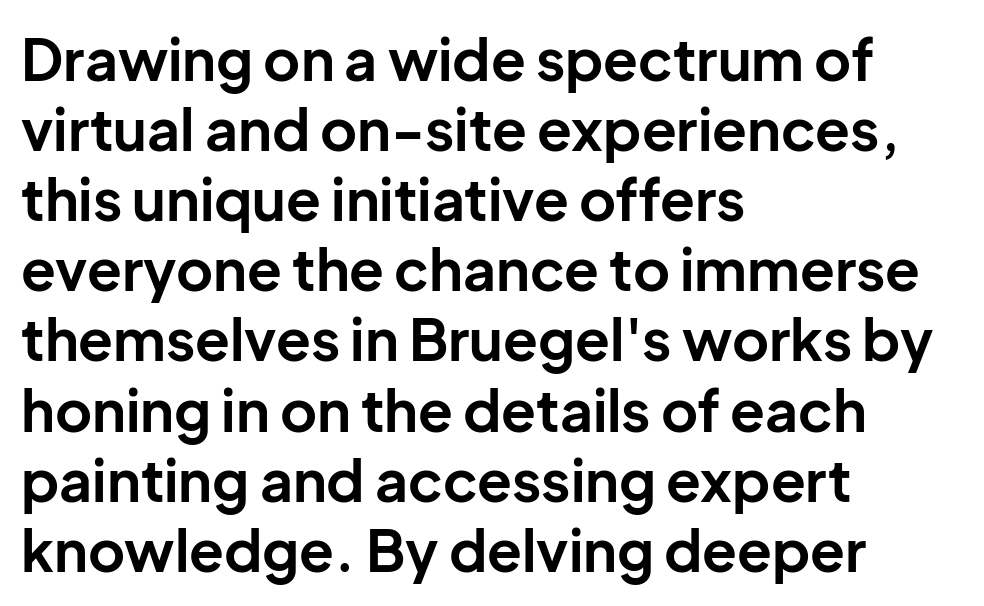
Q: Is the text bold? A: Yes.
Q: Is the text italic (slanted)? A: No, it is upright.
Q: Is the typeface a serif or a sans-serif typeface? A: Sans-serif.
Q: Is the text underlined? A: No.
Q: How is the paragraph aligned? A: Left-aligned.
Q: Is the spacing between letters normal or unusually wide? A: Normal.
Q: Width (condensed, normal, or wide)? A: Normal.
Q: Stroke contrast? A: Low.
Q: x-height? A: Medium.
Q: Monospaced? A: No.
